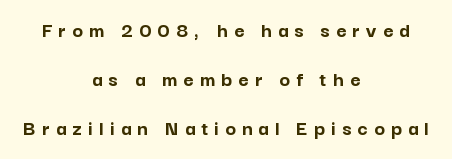
{"italic": "no", "bold": "yes", "underline": "no", "align": "center", "line_spacing": "loose", "line_spacing_ratio": 2.23, "letter_spacing": "wide", "letter_spacing_em": 0.28, "glyph_px": 22}
